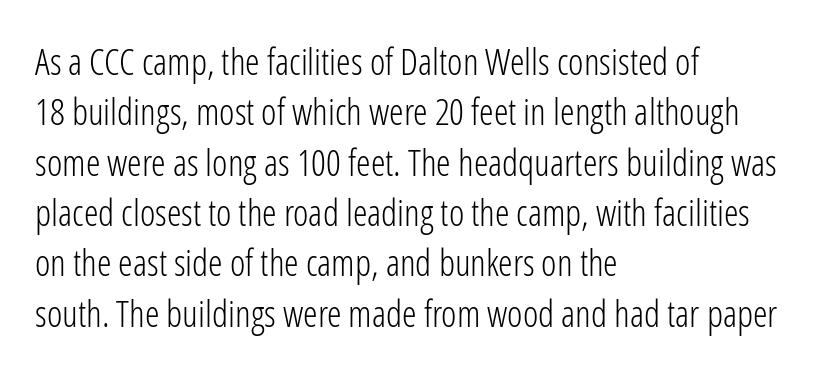
Q: Is the text bold? A: No.
Q: Is the text italic (slanted)? A: No, it is upright.
Q: Is the typeface a serif or a sans-serif typeface? A: Sans-serif.
Q: Is the text underlined? A: No.
Q: How is the paragraph aligned? A: Left-aligned.
Q: Is the spacing between letters normal or unusually wide? A: Normal.
Q: Is the spacing between lines tight, normal or loose? A: Normal.
Q: Width (condensed, normal, or wide)? A: Condensed.
Q: Stroke contrast? A: Low.
Q: x-height? A: Medium.
Q: Monospaced? A: No.
